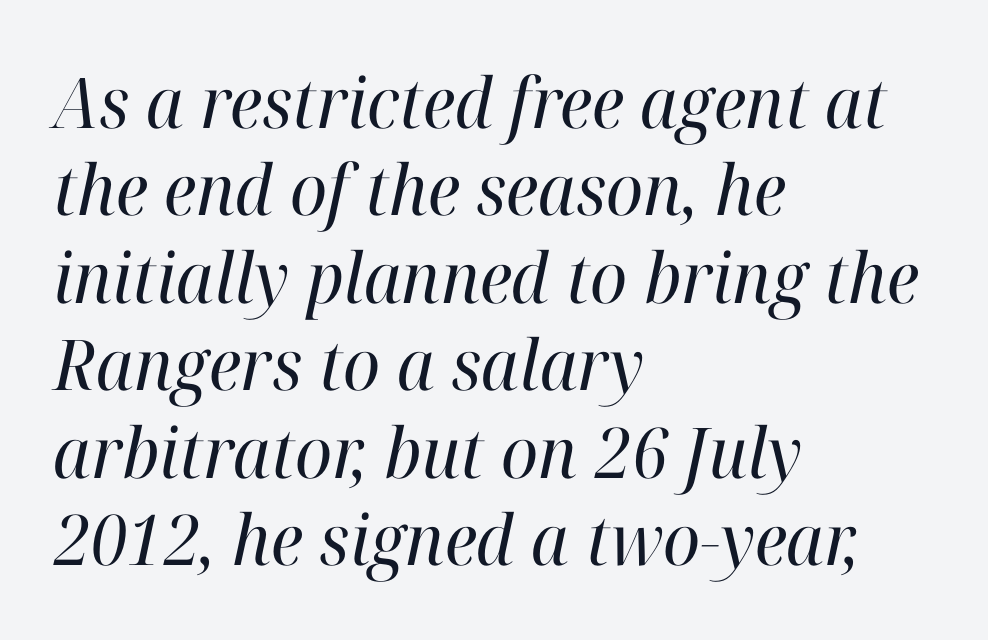
Q: Is the text bold? A: No.
Q: Is the text italic (slanted)? A: Yes, it leans right by about 12 degrees.
Q: Is the typeface a serif or a sans-serif typeface? A: Serif.
Q: Is the text underlined? A: No.
Q: How is the paragraph aligned? A: Left-aligned.
Q: Is the spacing between letters normal or unusually wide? A: Normal.
Q: Is the spacing between lines tight, normal or loose? A: Normal.
Q: Width (condensed, normal, or wide)? A: Normal.
Q: Stroke contrast? A: High.
Q: x-height? A: Medium.
Q: Monospaced? A: No.
